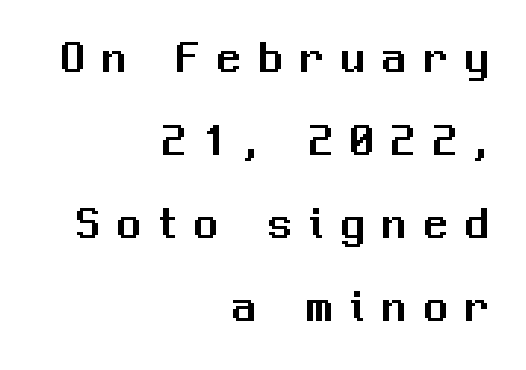
The text was rendered using a sans face with plain stroke endings. Between one letter and the next there's a generous, obvious gap. The face used here is proportionally spaced, like ordinary book or web type. Ascenders rise straight up at ninety degrees. Horizontal alignment here is rightward, an uncommon choice for prose.
